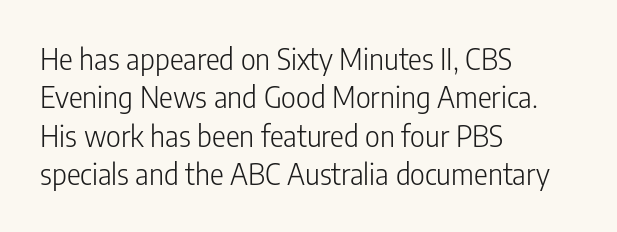
The typesetting does not lean heavy: it is not bold. Words float on clear page, feet unadorned. One-word summary of the alignment: left. Is there any slant? The stems are plumb.
